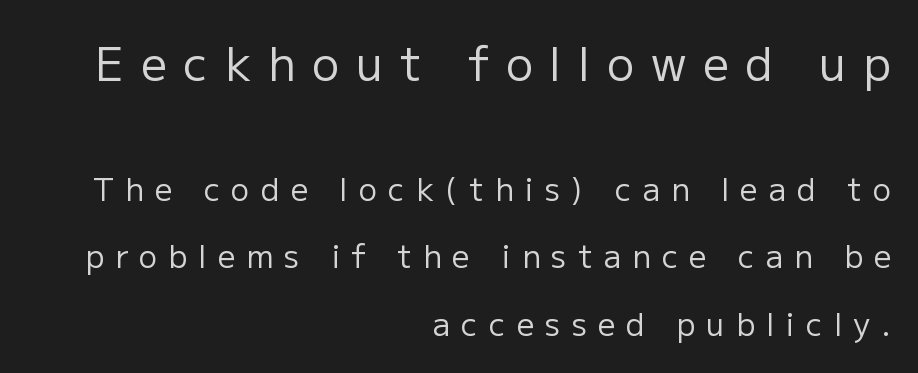
{"serif": "no", "italic": "no", "bold": "no", "weight": "regular", "width": "normal", "stroke_contrast": "low", "x_height": "medium", "monospaced": "no", "underline": "no", "align": "right", "line_spacing": "loose", "line_spacing_ratio": 2.19, "letter_spacing": "wide", "letter_spacing_em": 0.36, "larger_block": "first", "size_ratio": 1.48, "glyph_px": 46}
